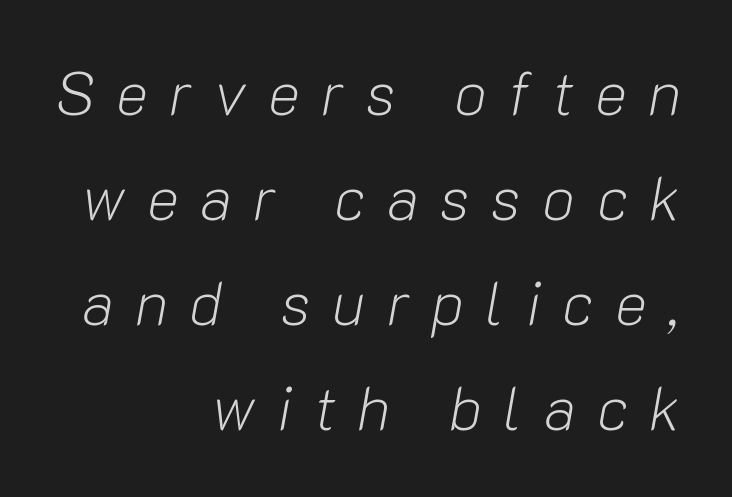
{"italic": "yes", "lean": "right", "slant_degrees": 10, "bold": "no", "weight": "light", "width": "normal", "stroke_contrast": "low", "x_height": "medium", "monospaced": "no", "underline": "no", "align": "right", "line_spacing_ratio": 1.72, "letter_spacing": "wide", "letter_spacing_em": 0.35, "glyph_px": 61}
